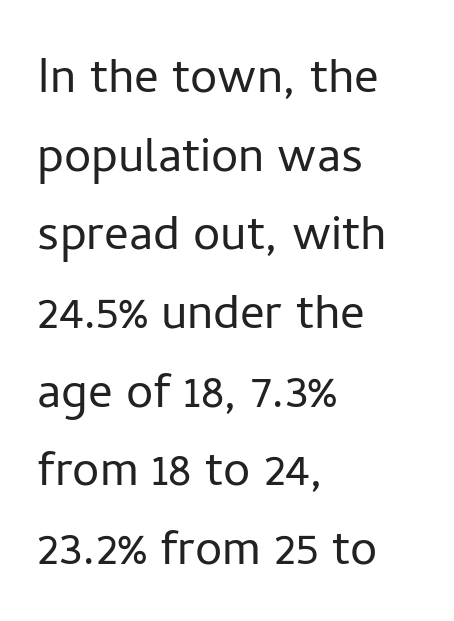
The image shows 61 px light sans-serif type, upright; set left-aligned, normal line spacing (1.29x), normal letter spacing, not underlined; low stroke contrast and a medium x-height.
